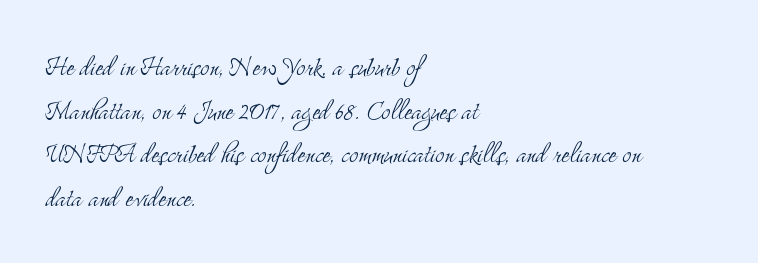
{"serif": "yes", "bold": "no", "weight": "light", "width": "condensed", "stroke_contrast": "medium", "x_height": "small", "monospaced": "no", "underline": "no", "align": "left", "line_spacing": "normal", "line_spacing_ratio": 1.32, "letter_spacing": "normal", "letter_spacing_em": 0.0, "glyph_px": 33}
